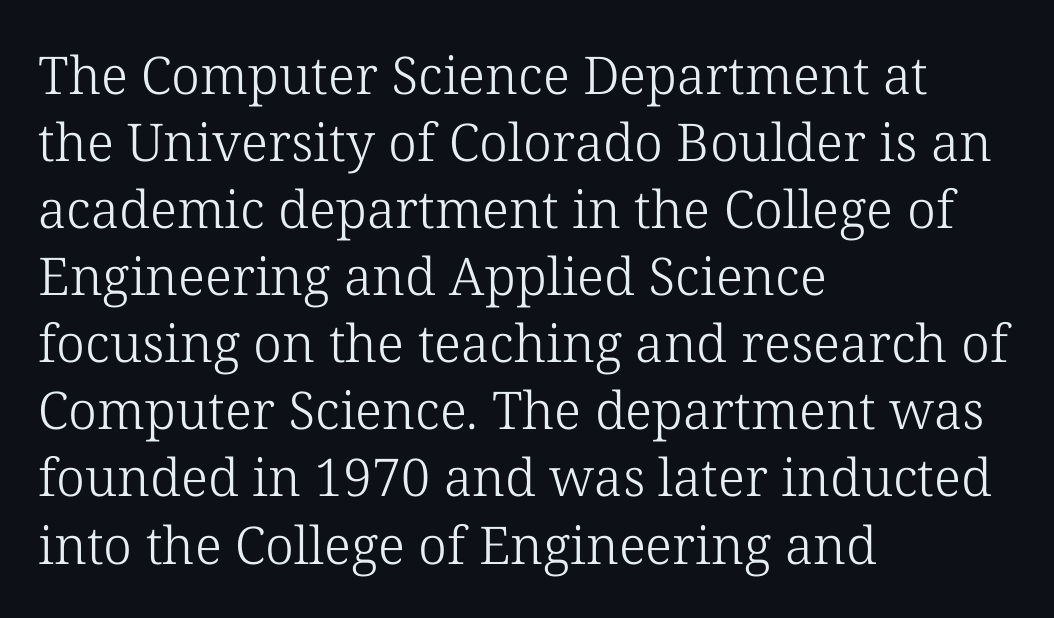
Q: Is the text bold? A: No.
Q: Is the text italic (slanted)? A: No, it is upright.
Q: Is the typeface a serif or a sans-serif typeface? A: Serif.
Q: Is the text underlined? A: No.
Q: How is the paragraph aligned? A: Left-aligned.
Q: Is the spacing between letters normal or unusually wide? A: Normal.
Q: Is the spacing between lines tight, normal or loose? A: Normal.
Q: Width (condensed, normal, or wide)? A: Normal.
Q: Stroke contrast? A: Low.
Q: x-height? A: Medium.
Q: Monospaced? A: No.
